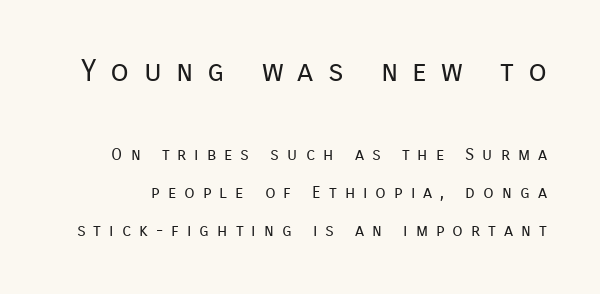
{"serif": "no", "italic": "no", "bold": "no", "weight": "regular", "width": "normal", "stroke_contrast": "low", "x_height": "medium", "monospaced": "no", "underline": "no", "line_spacing": "loose", "line_spacing_ratio": 2.23, "letter_spacing": "wide", "letter_spacing_em": 0.47, "larger_block": "first", "size_ratio": 1.76, "glyph_px": 30}
